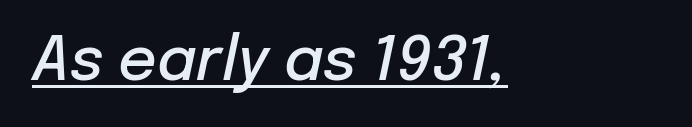
Q: Is the text bold? A: Semi-bold.
Q: Is the text italic (slanted)? A: Yes, it leans right by about 12 degrees.
Q: Is the text underlined? A: Yes.
Q: Is the spacing between letters normal or unusually wide? A: Normal.
Q: Width (condensed, normal, or wide)? A: Normal.
Q: Stroke contrast? A: Low.
Q: x-height? A: Medium.
Q: Monospaced? A: No.
